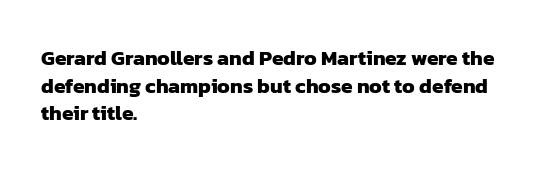
Summary of vertical rhythm: regular, with standard interline spacing. The tracking reads as untouched default to a designer's eye. The baseline area is clear. I'd describe the lettering as bold — thick and assertive. Short and long lines alike share a common starting point at left.
